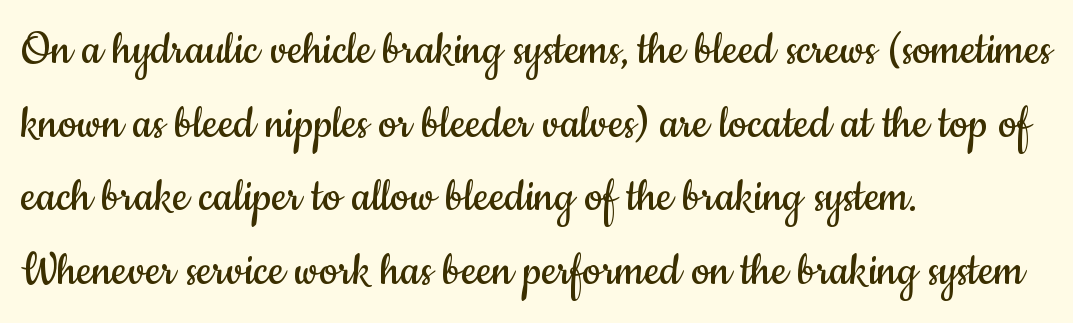
{"serif": "no", "bold": "no", "weight": "regular", "width": "condensed", "stroke_contrast": "low", "x_height": "small", "monospaced": "no", "underline": "no", "align": "left", "line_spacing": "normal", "line_spacing_ratio": 1.39, "letter_spacing": "normal", "letter_spacing_em": 0.0, "glyph_px": 53}
